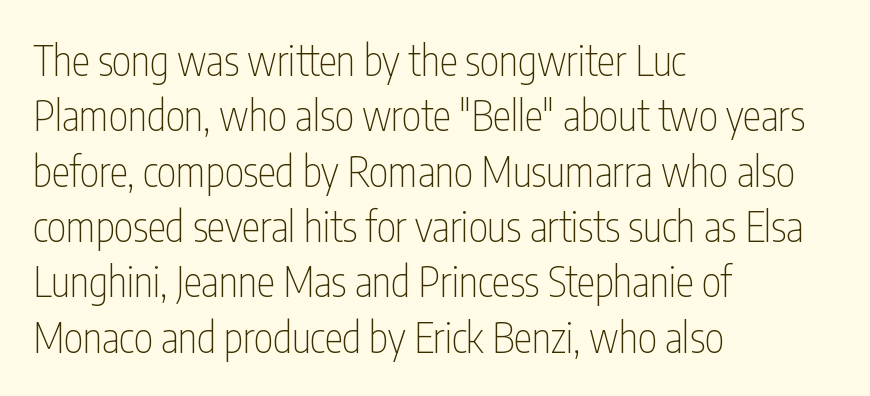
{"serif": "no", "italic": "no", "bold": "no", "weight": "thin", "width": "condensed", "stroke_contrast": "low", "x_height": "medium", "monospaced": "no", "underline": "no", "align": "left", "line_spacing": "normal", "line_spacing_ratio": 1.35, "letter_spacing": "normal", "letter_spacing_em": 0.0, "glyph_px": 41}
